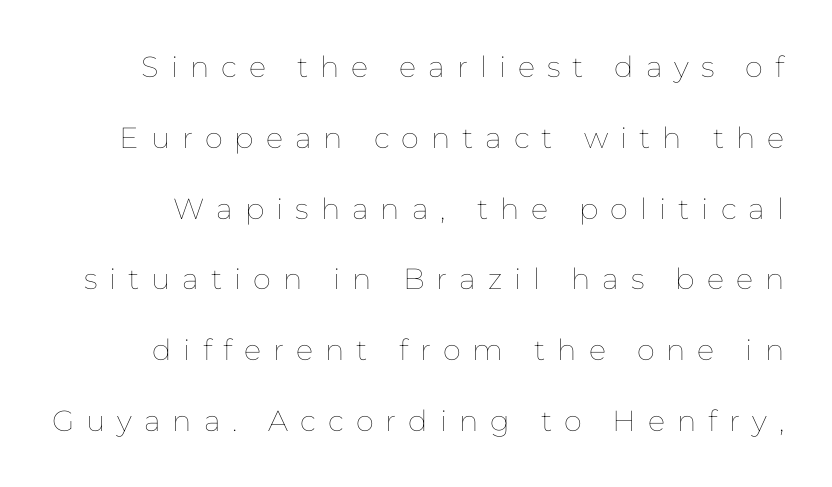
The image shows 29 px thin type, upright; set loose line spacing (2.44x), unusually wide letter spacing (+0.41 em), not underlined; low stroke contrast and a medium x-height.
